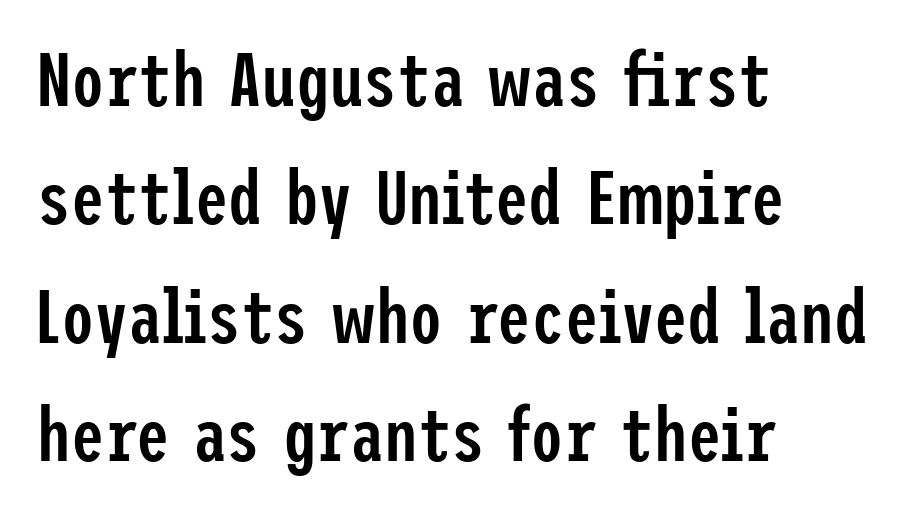
Q: Is the text bold? A: Semi-bold.
Q: Is the text italic (slanted)? A: No, it is upright.
Q: Is the typeface a serif or a sans-serif typeface? A: Sans-serif.
Q: Is the text underlined? A: No.
Q: How is the paragraph aligned? A: Left-aligned.
Q: Is the spacing between letters normal or unusually wide? A: Normal.
Q: Is the spacing between lines tight, normal or loose? A: Normal.
Q: Width (condensed, normal, or wide)? A: Condensed.
Q: Stroke contrast? A: Low.
Q: x-height? A: Medium.
